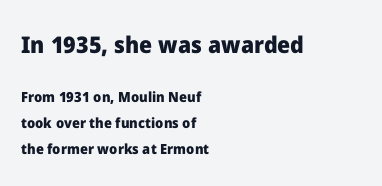
The image shows 23 px bold type, upright; set left-aligned, line spacing 1.85x, normal letter spacing, not underlined; the first (top) block is 1.64x larger.
